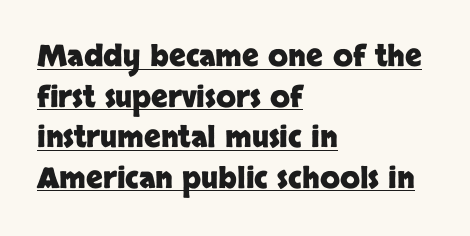
Q: Is the text bold? A: Yes.
Q: Is the text italic (slanted)? A: No, it is upright.
Q: Is the typeface a serif or a sans-serif typeface? A: Sans-serif.
Q: Is the text underlined? A: Yes.
Q: How is the paragraph aligned? A: Left-aligned.
Q: Is the spacing between letters normal or unusually wide? A: Normal.
Q: Is the spacing between lines tight, normal or loose? A: Normal.
Q: Width (condensed, normal, or wide)? A: Normal.
Q: Stroke contrast? A: Low.
Q: x-height? A: Large.
Q: Monospaced? A: No.
